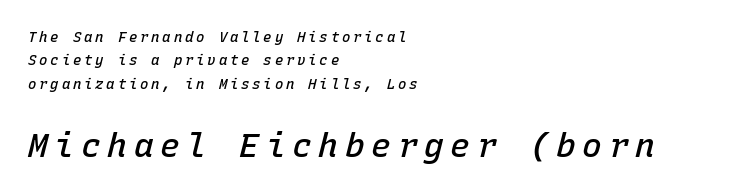
How would I describe the line gaps? Plain and ordinary. The baseline area is clear. Caption: upper text group reduced, lower text group enlarged. The letters are spread apart with noticeably loose tracking. Looking at the ascenders, they clearly lean. Slightly chunky letters — semibold, I'd say, not full bold.
